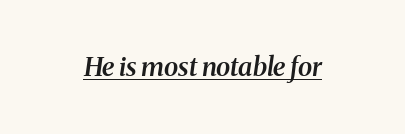
Q: Is the text bold? A: Semi-bold.
Q: Is the text italic (slanted)? A: Yes, it leans right by about 8 degrees.
Q: Is the text underlined? A: Yes.
Q: Is the spacing between letters normal or unusually wide? A: Normal.
